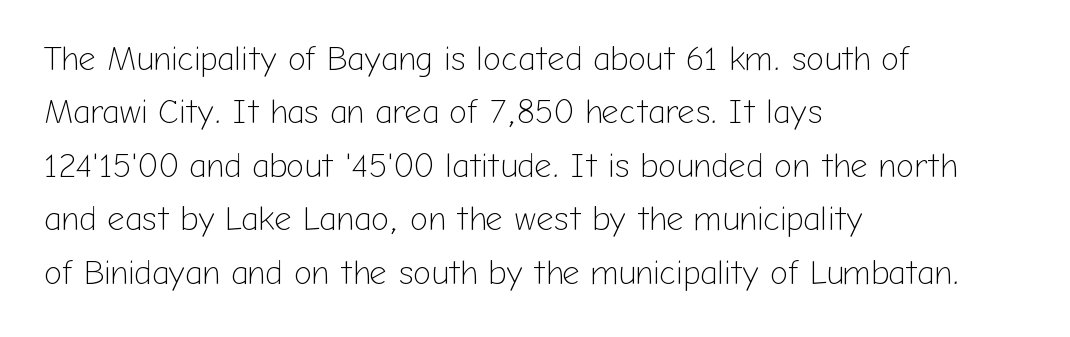
The image shows 34 px light sans-serif type, upright; set left-aligned, normal line spacing (1.57x), normal letter spacing, not underlined; low stroke contrast and a medium x-height.
